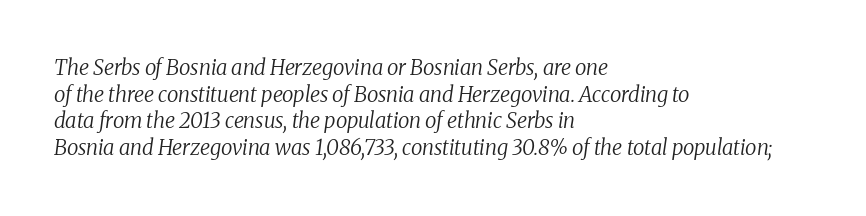
{"italic": "yes", "lean": "right", "slant_degrees": 8, "bold": "no", "underline": "no", "align": "left", "line_spacing": "normal", "line_spacing_ratio": 1.27, "letter_spacing": "normal", "letter_spacing_em": 0.0, "glyph_px": 21}
